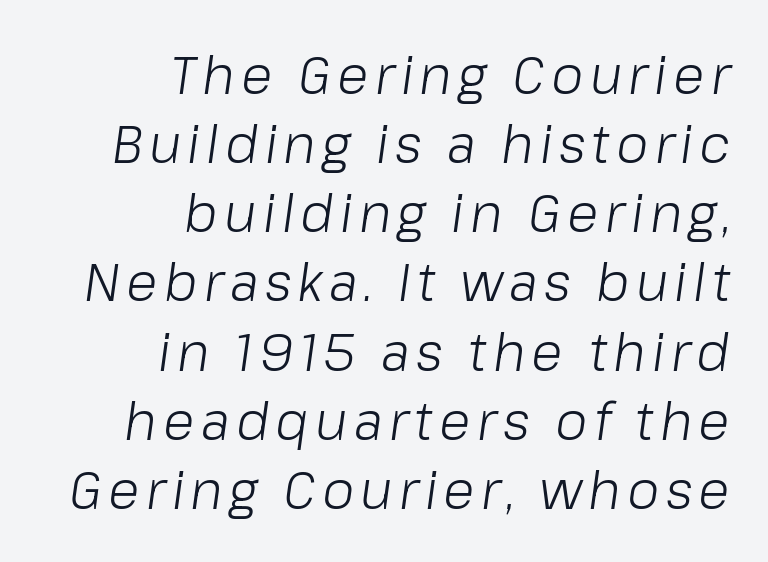
{"italic": "yes", "lean": "right", "slant_degrees": 8, "bold": "no", "weight": "light", "width": "normal", "stroke_contrast": "low", "x_height": "medium", "monospaced": "no", "underline": "no", "align": "right", "line_spacing": "normal", "line_spacing_ratio": 1.33, "glyph_px": 52}
